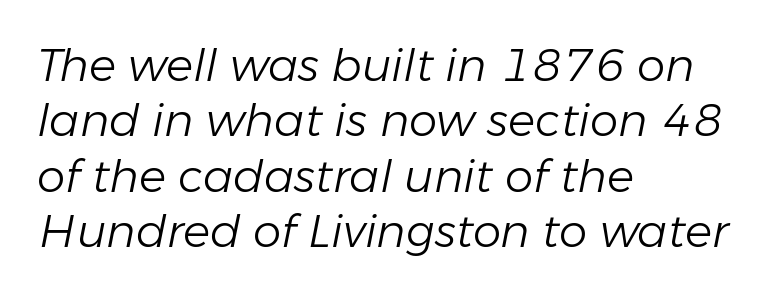
Unmarked baselines from the first word to the last. These glyphs show unthickened strokes, regular width or finer. Layout note: lines flush left. You could not count columns in this text — the font is proportionally spaced. What stands out about the letter spacing? Nothing — it is the standard amount. Is the type slanted? Yes — the strokes lean at a clear angle.
